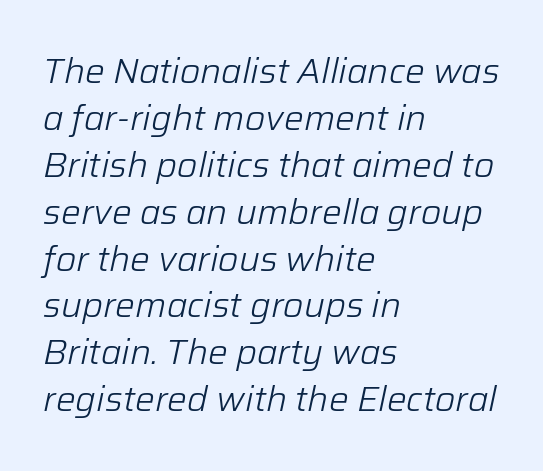
The image shows 35 px light type, italic (leaning right); set left-aligned, normal line spacing (1.34x), normal letter spacing, not underlined; low stroke contrast and a medium x-height.
